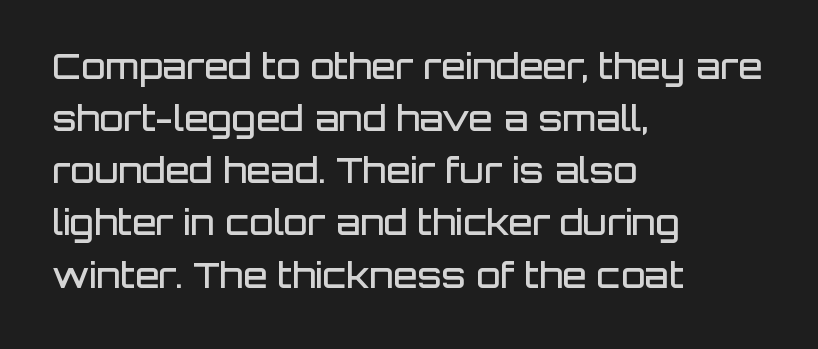
Q: Is the text bold? A: Semi-bold.
Q: Is the text italic (slanted)? A: No, it is upright.
Q: Is the typeface a serif or a sans-serif typeface? A: Sans-serif.
Q: Is the text underlined? A: No.
Q: How is the paragraph aligned? A: Left-aligned.
Q: Is the spacing between letters normal or unusually wide? A: Normal.
Q: Is the spacing between lines tight, normal or loose? A: Normal.
Q: Width (condensed, normal, or wide)? A: Normal.
Q: Stroke contrast? A: Low.
Q: x-height? A: Large.
Q: Monospaced? A: No.
